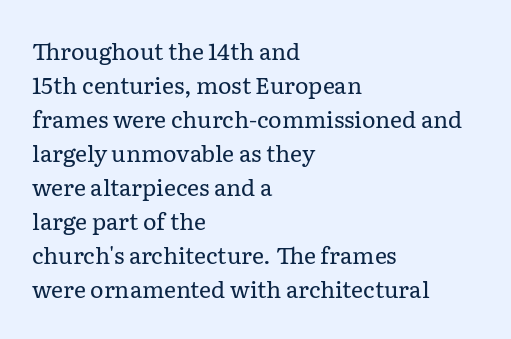
The image shows 23 px text type, upright; set left-aligned, normal line spacing (1.48x), normal letter spacing, not underlined.
